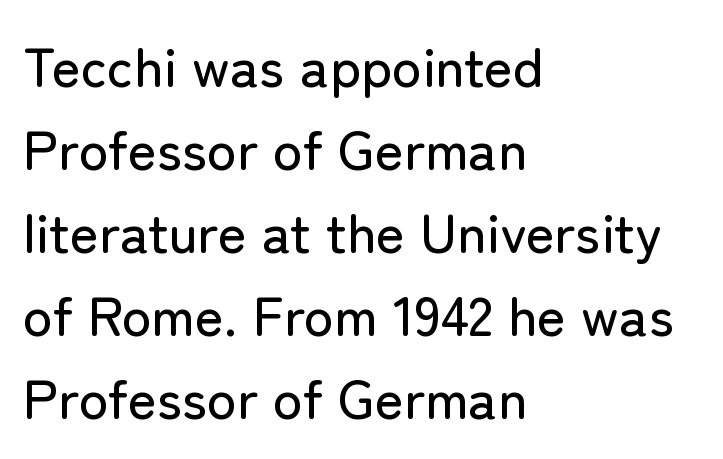
{"serif": "no", "italic": "no", "width": "normal", "stroke_contrast": "low", "x_height": "medium", "monospaced": "no", "underline": "no", "align": "left", "line_spacing": "normal", "line_spacing_ratio": 1.51, "letter_spacing": "normal", "letter_spacing_em": 0.0, "glyph_px": 55}
